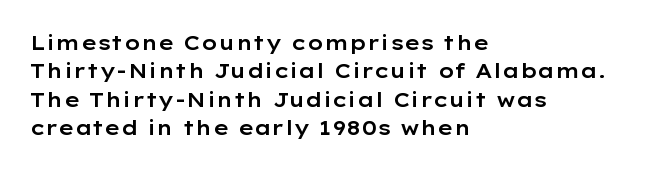
The image shows 20 px text type, upright; set left-aligned, normal line spacing (1.42x), normal letter spacing, not underlined.
